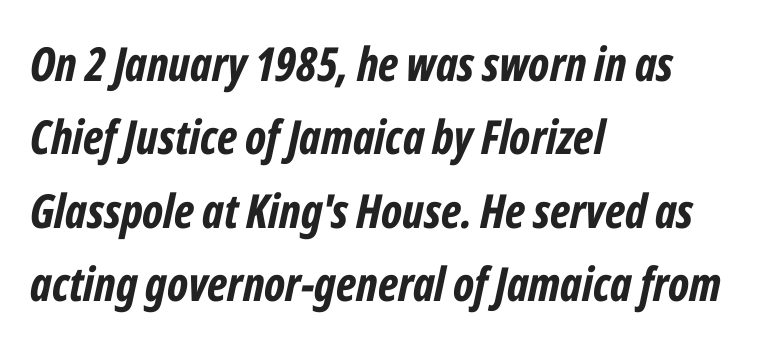
{"italic": "yes", "lean": "right", "slant_degrees": 12, "bold": "yes", "weight": "bold", "width": "condensed", "stroke_contrast": "low", "x_height": "medium", "monospaced": "no", "underline": "no", "align": "left", "line_spacing": "normal", "line_spacing_ratio": 1.56, "letter_spacing": "normal", "letter_spacing_em": 0.0, "glyph_px": 47}
